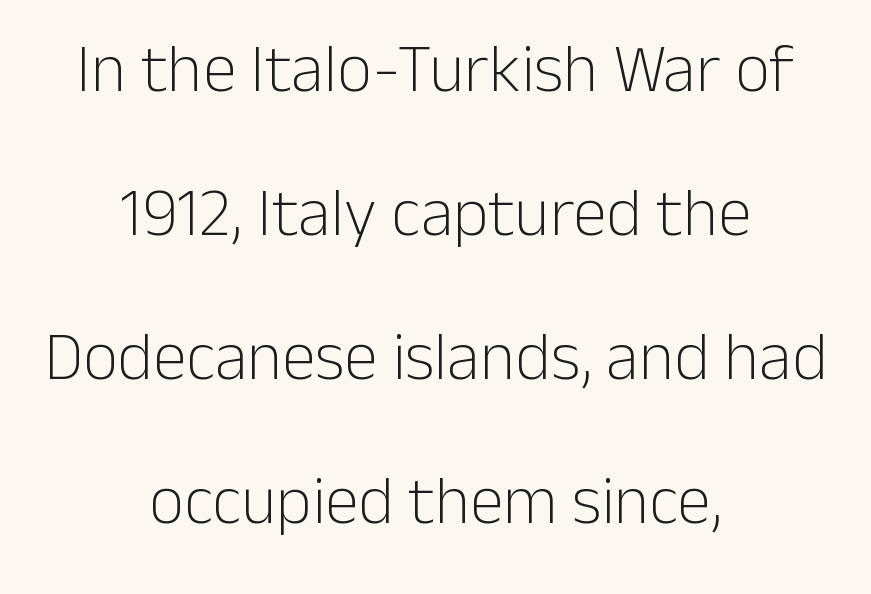
The image shows 68 px light sans-serif type, upright; set centered, loose line spacing (2.12x), normal letter spacing, not underlined; low stroke contrast and a medium x-height.
